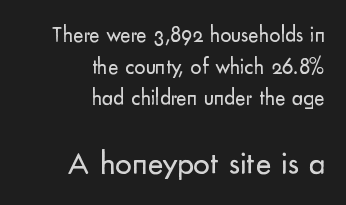
The image shows 33 px regular-weight sans-serif type, upright; set right-aligned, normal line spacing (1.44x), normal letter spacing, not underlined; the second (bottom) block is 1.5x larger; low stroke contrast and a small x-height.
